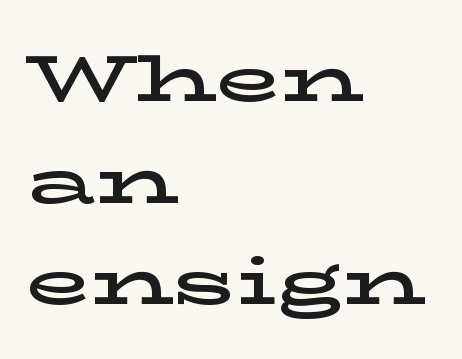
Q: Is the text italic (slanted)? A: No, it is upright.
Q: Is the typeface a serif or a sans-serif typeface? A: Serif.
Q: Is the text underlined? A: No.
Q: How is the paragraph aligned? A: Left-aligned.
Q: Is the spacing between letters normal or unusually wide? A: Normal.
Q: Is the spacing between lines tight, normal or loose? A: Normal.
Q: Width (condensed, normal, or wide)? A: Wide.
Q: Stroke contrast? A: Low.
Q: x-height? A: Medium.
Q: Monospaced? A: No.
